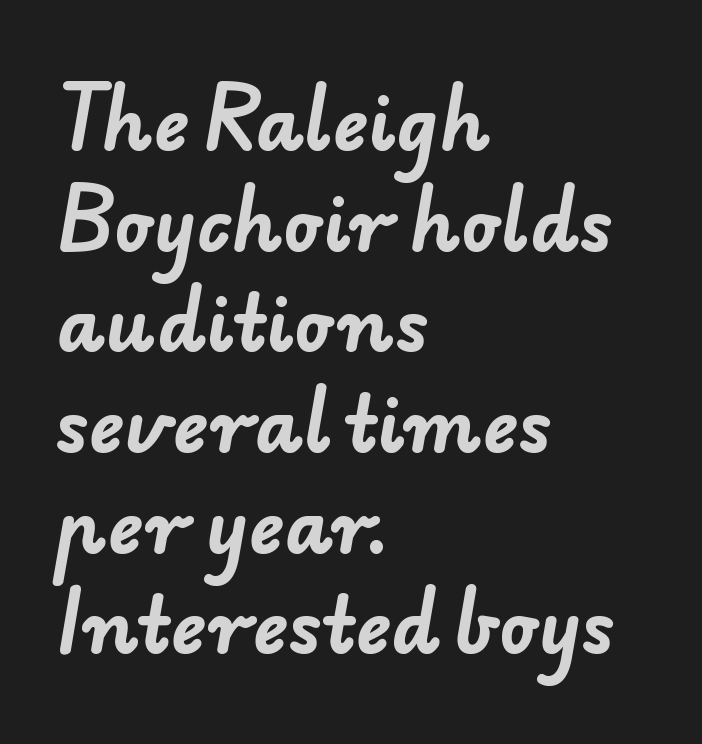
Varying glyph widths throughout — classic text-font behaviour. Characters follow at the spacing the type designer built in. Summary of weight: heavy, a full bold. The zone under the glyphs is completely vacant. Classification — sans serif. Alignment: flush left.
